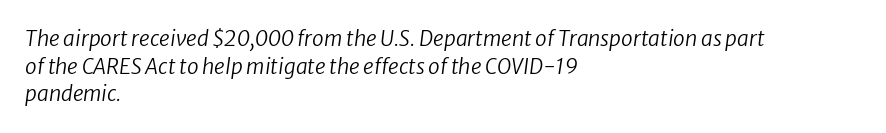
Notice how the passage keeps a crisp vertical edge on the left only. Inter-character spacing is left at the font's built-in metrics. Plain, unruled lines of type. The letterforms sit at book weight or below.
